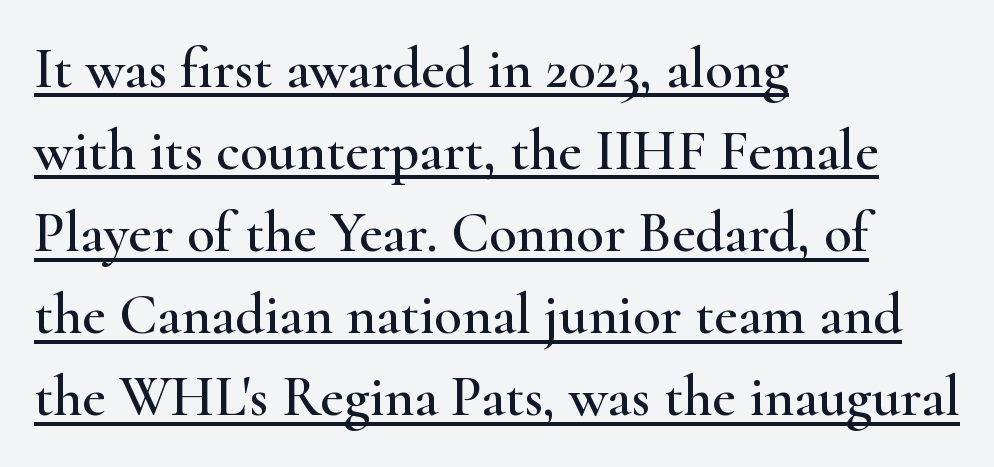
Q: Is the text italic (slanted)? A: No, it is upright.
Q: Is the typeface a serif or a sans-serif typeface? A: Serif.
Q: Is the text underlined? A: Yes.
Q: How is the paragraph aligned? A: Left-aligned.
Q: Is the spacing between letters normal or unusually wide? A: Normal.
Q: Is the spacing between lines tight, normal or loose? A: Normal.
Q: Width (condensed, normal, or wide)? A: Wide.
Q: Stroke contrast? A: High.
Q: x-height? A: Small.
Q: Monospaced? A: No.
